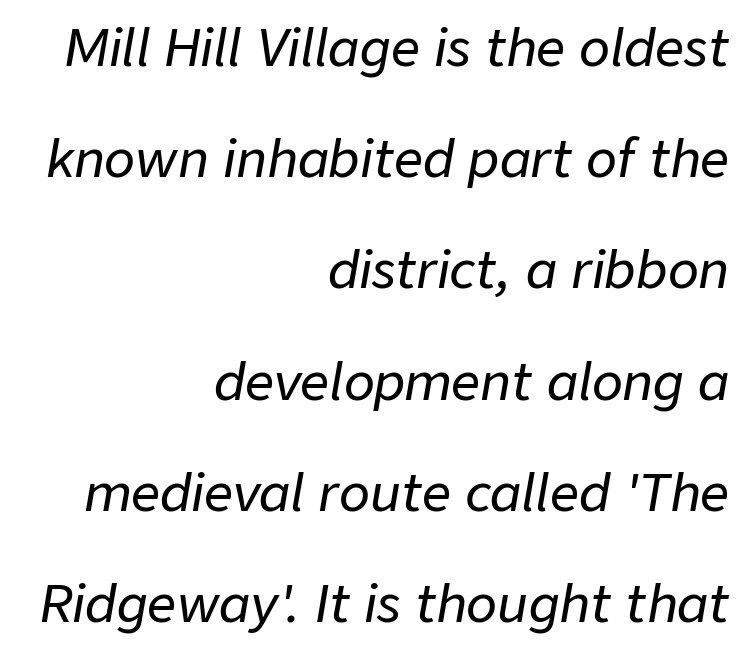
{"italic": "yes", "lean": "right", "slant_degrees": 9, "width": "normal", "stroke_contrast": "low", "x_height": "medium", "monospaced": "no", "underline": "no", "align": "right", "line_spacing": "loose", "line_spacing_ratio": 2.18, "letter_spacing": "normal", "letter_spacing_em": 0.0, "glyph_px": 51}
